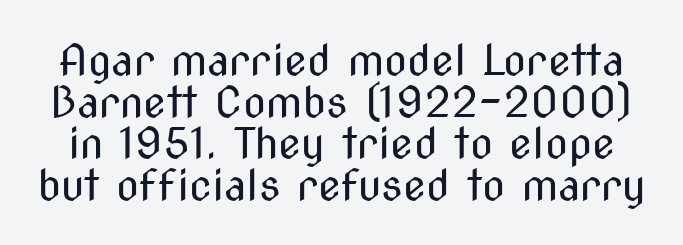
{"serif": "no", "italic": "no", "bold": "no", "weight": "regular", "width": "condensed", "stroke_contrast": "medium", "x_height": "medium", "monospaced": "no", "underline": "no", "line_spacing": "tight", "line_spacing_ratio": 0.99, "letter_spacing": "normal", "letter_spacing_em": 0.0, "glyph_px": 42}
